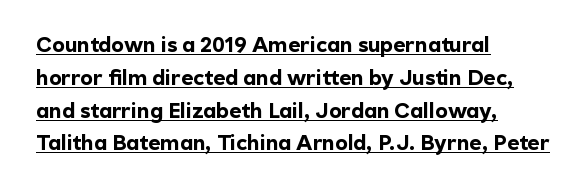
The image shows 21 px bold type, upright; set left-aligned, normal line spacing (1.56x), normal letter spacing, underlined.
